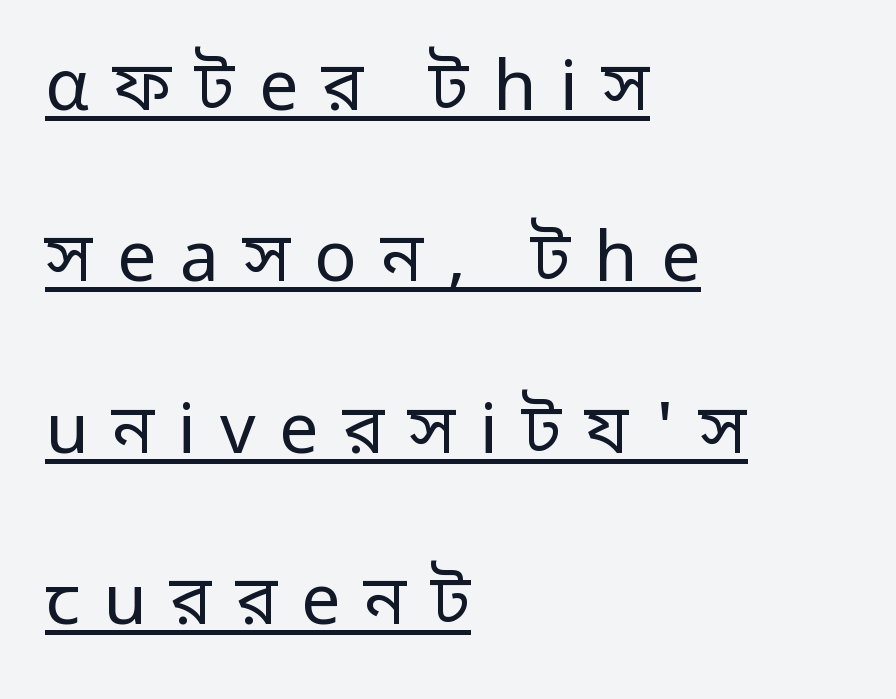
The image shows 70 px regular-weight sans-serif type, upright; set left-aligned, loose line spacing (2.45x), unusually wide letter spacing (+0.34 em), underlined; low stroke contrast and a medium x-height.
